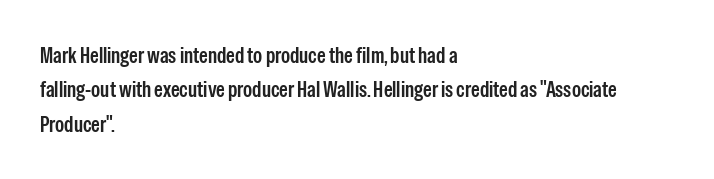
The image shows 22 px text type, upright; set left-aligned, normal line spacing (1.56x), normal letter spacing, not underlined.
